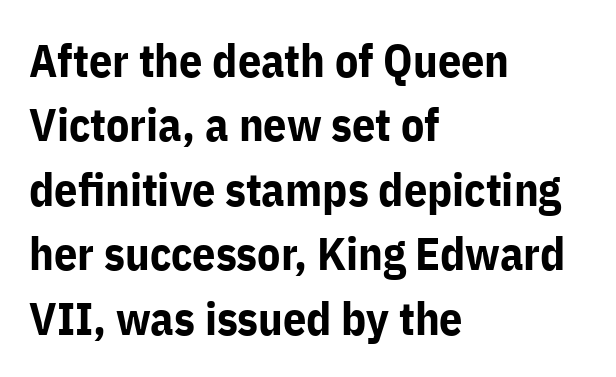
The image shows 46 px bold sans-serif type, upright; set left-aligned, normal line spacing (1.4x), normal letter spacing, not underlined; low stroke contrast and a medium x-height.
